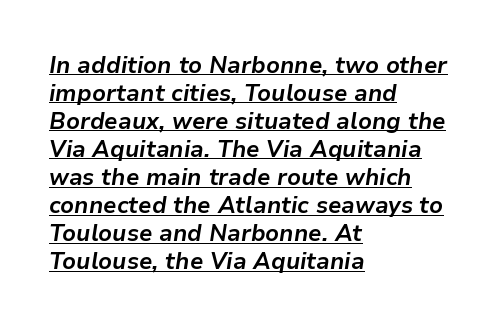
The image shows 23 px bold type, italic (leaning right); set left-aligned, line spacing 1.22x, normal letter spacing, underlined.
